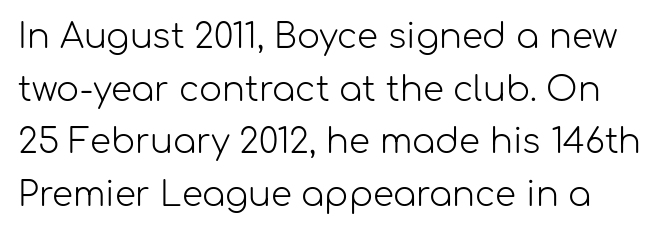
{"serif": "no", "italic": "no", "bold": "no", "weight": "light", "width": "normal", "stroke_contrast": "low", "x_height": "medium", "monospaced": "no", "underline": "no", "line_spacing": "normal", "line_spacing_ratio": 1.55, "letter_spacing": "normal", "letter_spacing_em": 0.0, "glyph_px": 34}
